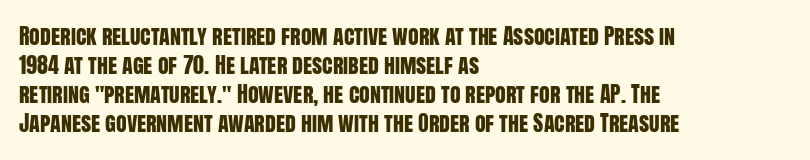
{"italic": "no", "underline": "no", "align": "left", "line_spacing": "normal", "line_spacing_ratio": 1.32, "letter_spacing": "normal", "letter_spacing_em": 0.0, "glyph_px": 22}
